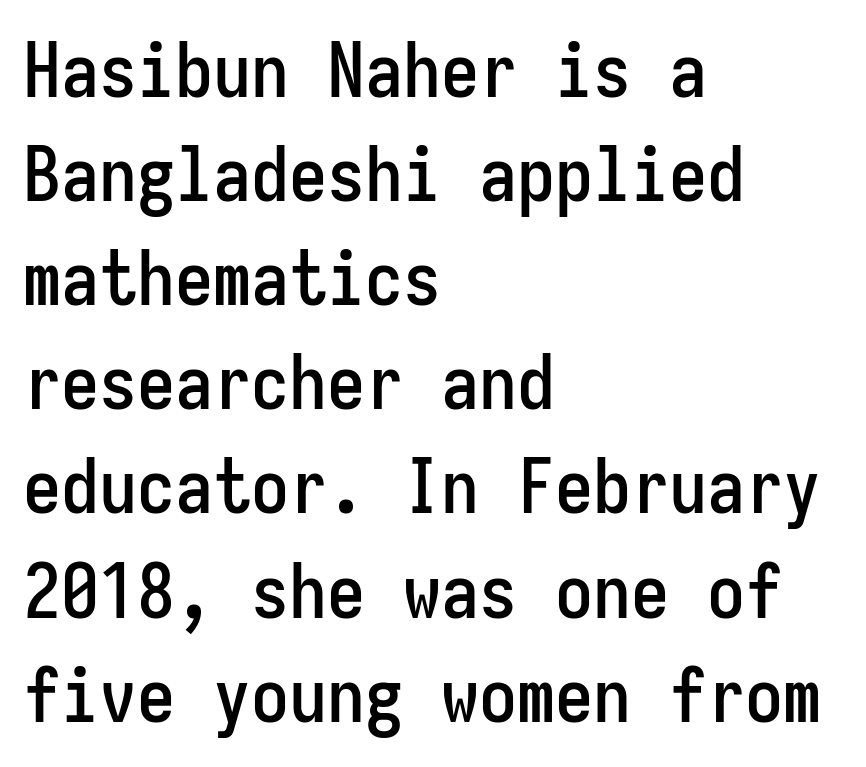
{"serif": "no", "italic": "no", "width": "condensed", "stroke_contrast": "low", "x_height": "medium", "monospaced": "yes", "underline": "no", "align": "left", "line_spacing": "normal", "line_spacing_ratio": 1.37, "letter_spacing": "normal", "letter_spacing_em": 0.0, "glyph_px": 76}
